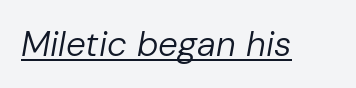
The image shows 35 px regular-weight type, italic (leaning right); set normal letter spacing, underlined; low stroke contrast and a medium x-height.
